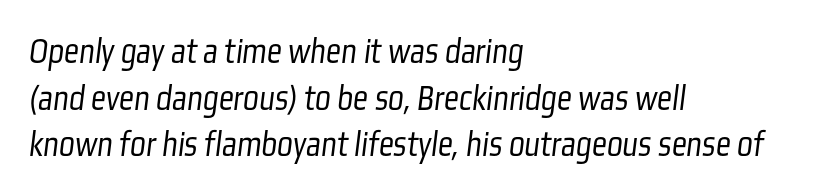
Q: Is the text bold? A: No.
Q: Is the typeface a serif or a sans-serif typeface? A: Sans-serif.
Q: Is the text underlined? A: No.
Q: How is the paragraph aligned? A: Left-aligned.
Q: Is the spacing between letters normal or unusually wide? A: Normal.
Q: Is the spacing between lines tight, normal or loose? A: Normal.
Q: Width (condensed, normal, or wide)? A: Condensed.
Q: Stroke contrast? A: Low.
Q: x-height? A: Medium.
Q: Monospaced? A: No.
